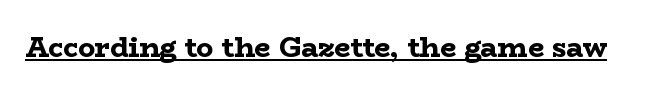
The image shows 28 px bold, wide serif type, upright; set normal letter spacing, underlined; low stroke contrast and a medium x-height.
